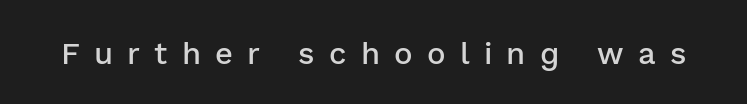
{"serif": "no", "italic": "no", "bold": "semi", "weight": "semibold", "width": "normal", "stroke_contrast": "low", "x_height": "medium", "monospaced": "no", "underline": "no", "letter_spacing": "wide", "letter_spacing_em": 0.46, "glyph_px": 31}
